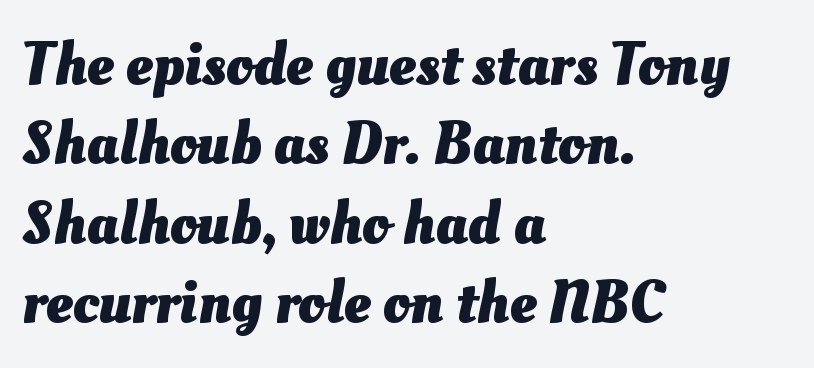
{"bold": "yes", "weight": "heavy", "width": "normal", "stroke_contrast": "medium", "x_height": "small", "monospaced": "no", "underline": "no", "align": "left", "line_spacing": "normal", "line_spacing_ratio": 1.3, "letter_spacing": "normal", "letter_spacing_em": 0.0, "glyph_px": 61}
